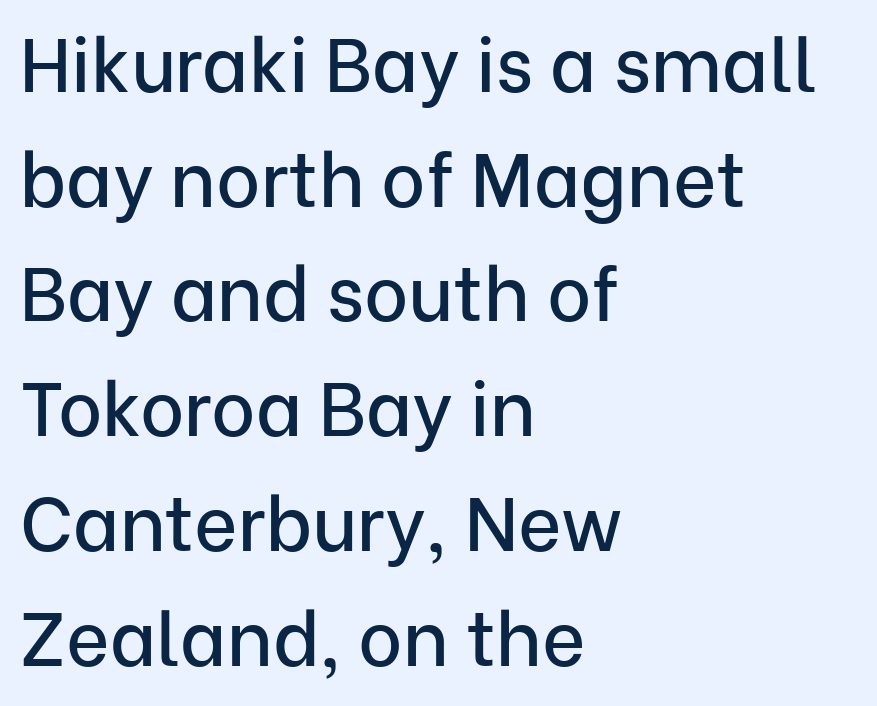
The image shows 75 px sans-serif type, upright; set left-aligned, normal line spacing (1.53x), normal letter spacing, not underlined; low stroke contrast and a medium x-height.
